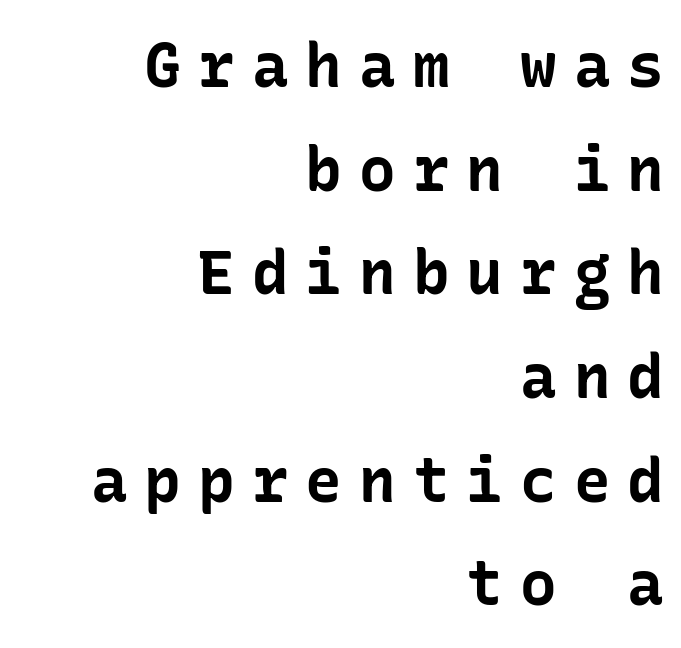
The image shows 61 px bold sans-serif type, upright; set right-aligned, normal line spacing (1.7x), unusually wide letter spacing (+0.28 em), not underlined; low stroke contrast and a medium x-height.
